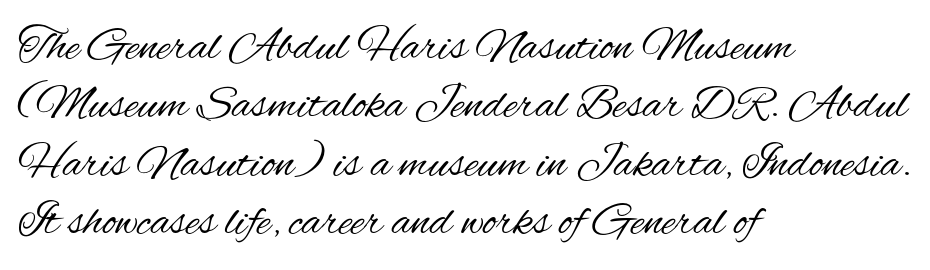
Q: Is the text bold? A: No.
Q: Is the text italic (slanted)? A: Yes.
Q: Is the typeface a serif or a sans-serif typeface? A: Sans-serif.
Q: Is the text underlined? A: No.
Q: How is the paragraph aligned? A: Left-aligned.
Q: Is the spacing between letters normal or unusually wide? A: Normal.
Q: Width (condensed, normal, or wide)? A: Condensed.
Q: Stroke contrast? A: Medium.
Q: x-height? A: Small.
Q: Monospaced? A: No.
